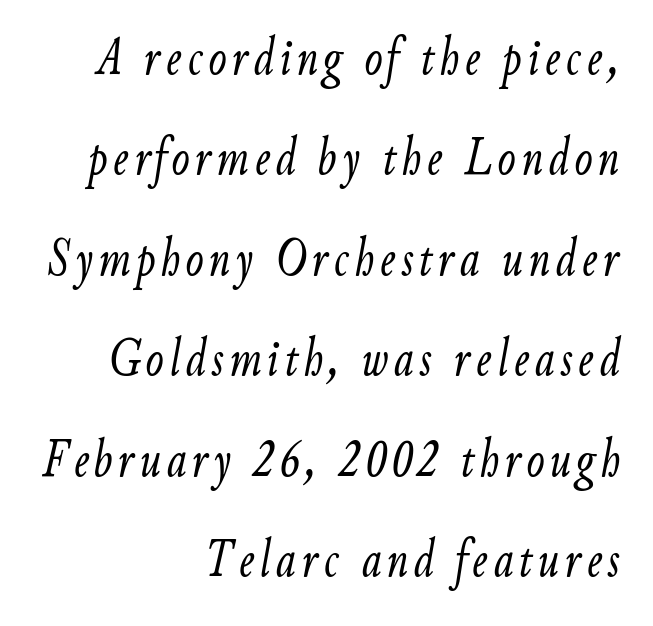
The image shows 54 px light, condensed type, italic (leaning right); set right-aligned, line spacing 1.86x, not underlined; low stroke contrast and a small x-height.
